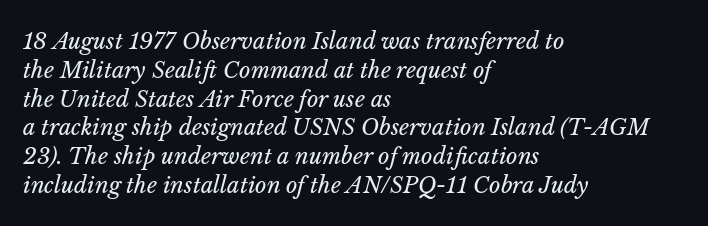
The image shows 22 px text type, italic (leaning right); set left-aligned, normal line spacing (1.31x), normal letter spacing, not underlined.
